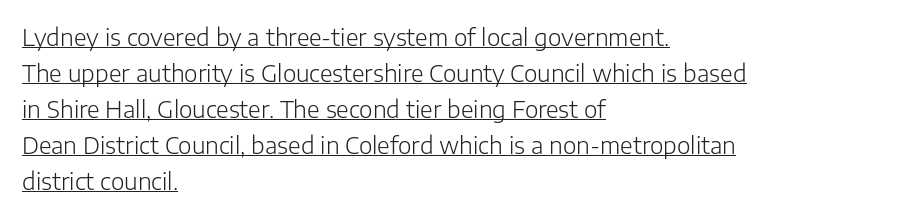
The rendering uses the underline text-decoration. Stems here are at most as thick as an everyday book face. The rag falls on the right side of this text block. Ascenders rise straight up at ninety degrees.
